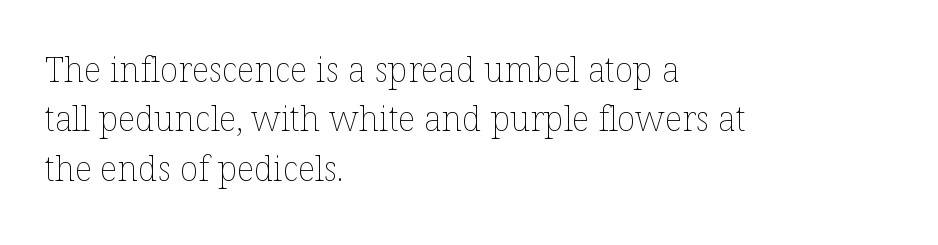
Q: Is the text bold? A: No.
Q: Is the text italic (slanted)? A: No, it is upright.
Q: Is the text underlined? A: No.
Q: How is the paragraph aligned? A: Left-aligned.
Q: Is the spacing between letters normal or unusually wide? A: Normal.
Q: Is the spacing between lines tight, normal or loose? A: Normal.
Q: Width (condensed, normal, or wide)? A: Normal.
Q: Stroke contrast? A: Low.
Q: x-height? A: Medium.
Q: Monospaced? A: No.
